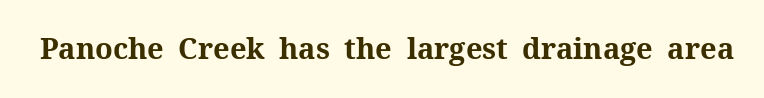
Tracking here is standard; glyphs follow each other at the usual distance. This sample has the flowing, uneven cadence of proportional lettering. Letters rest on an invisible, unmarked baseline. Characters remain perfectly vertical along every line. Serifs: yes, visible at the terminals of the letterforms.
